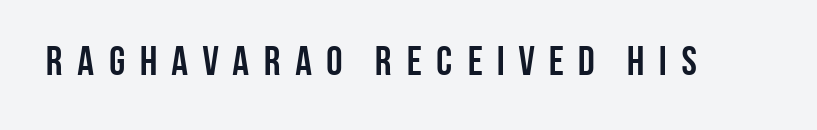
Ascenders rise straight up at ninety degrees. Heft: maximum for text — a bold. Tracking here is generous; glyphs stand well apart from one another. Each letter's strokes conclude bluntly, with no projecting serifs. Here the designer chose a conventional face with non-uniform glyph widths.
